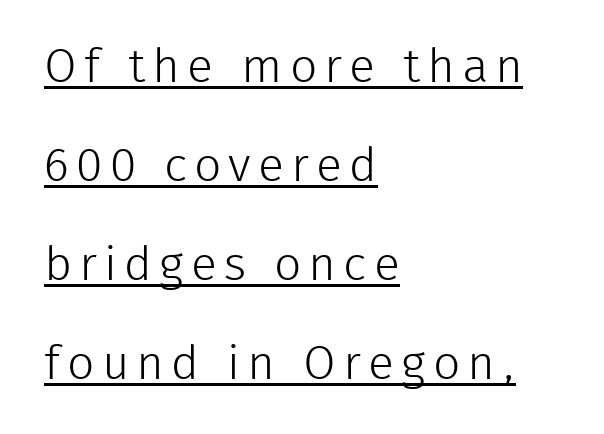
The image shows 48 px light sans-serif type, upright; set left-aligned, loose line spacing (2.06x), underlined; low stroke contrast and a medium x-height.
